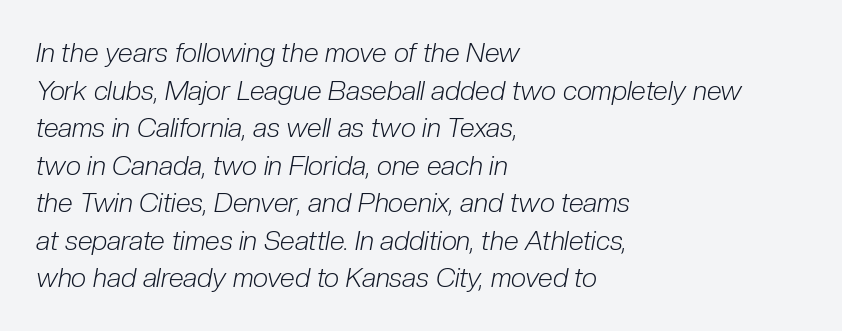
{"italic": "yes", "lean": "right", "slant_degrees": 10, "bold": "no", "underline": "no", "align": "left", "line_spacing": "normal", "line_spacing_ratio": 1.39, "letter_spacing": "normal", "letter_spacing_em": 0.0, "glyph_px": 27}
